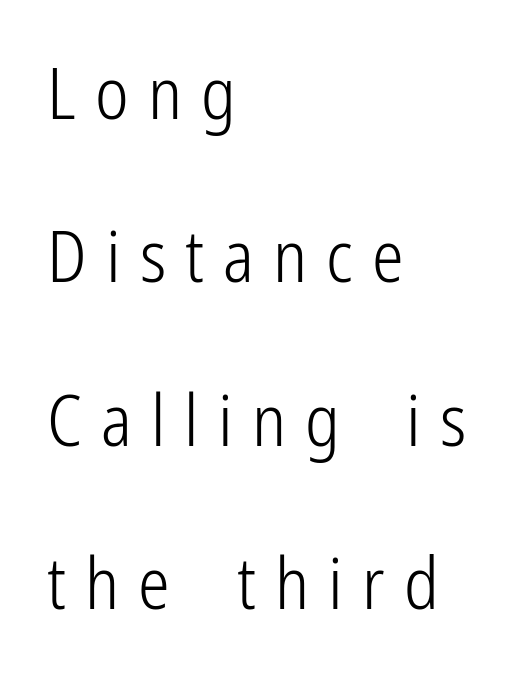
The image shows 71 px light, condensed sans-serif type, upright; set left-aligned, loose line spacing (2.3x), unusually wide letter spacing (+0.27 em), not underlined; low stroke contrast and a medium x-height.
